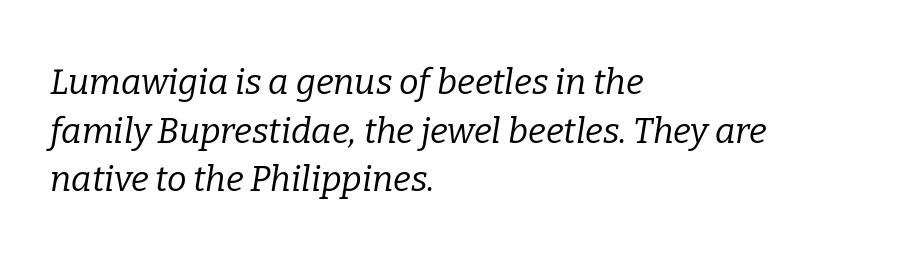
{"serif": "yes", "italic": "yes", "lean": "right", "slant_degrees": 9, "bold": "no", "weight": "regular", "width": "normal", "stroke_contrast": "low", "x_height": "medium", "monospaced": "no", "underline": "no", "align": "left", "line_spacing": "normal", "line_spacing_ratio": 1.39, "letter_spacing": "normal", "letter_spacing_em": 0.0, "glyph_px": 35}
